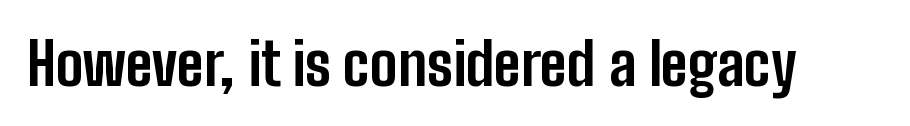
The image shows 59 px bold, condensed sans-serif type, upright; set normal letter spacing, not underlined; low stroke contrast and a medium x-height.
